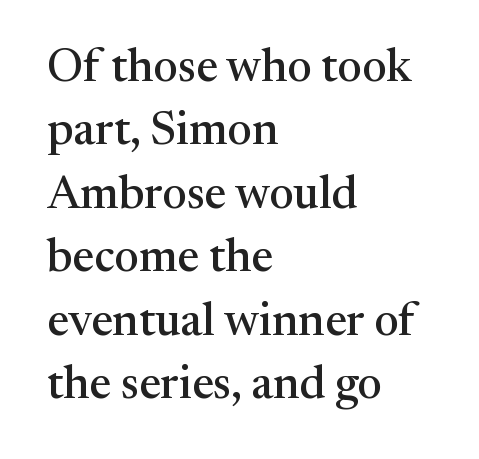
Q: Is the text italic (slanted)? A: No, it is upright.
Q: Is the typeface a serif or a sans-serif typeface? A: Serif.
Q: Is the text underlined? A: No.
Q: How is the paragraph aligned? A: Left-aligned.
Q: Is the spacing between letters normal or unusually wide? A: Normal.
Q: Is the spacing between lines tight, normal or loose? A: Normal.
Q: Width (condensed, normal, or wide)? A: Normal.
Q: Stroke contrast? A: Medium.
Q: x-height? A: Medium.
Q: Monospaced? A: No.
